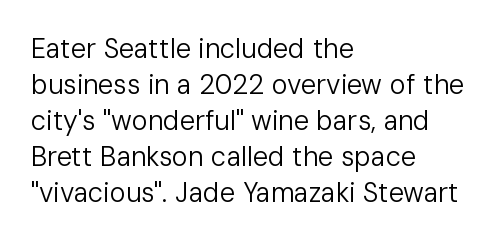
The image shows 27 px text type, upright; set left-aligned, normal line spacing (1.33x), normal letter spacing, not underlined.
